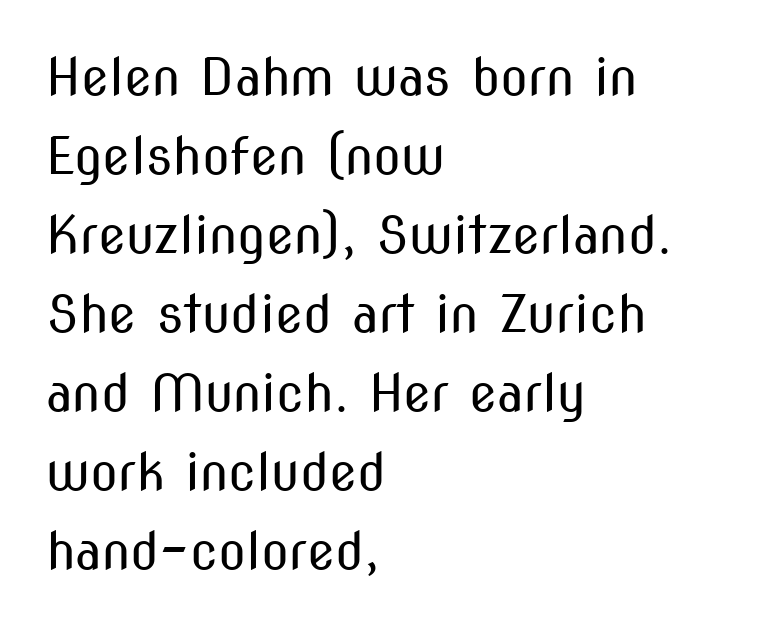
{"serif": "no", "italic": "no", "bold": "no", "weight": "regular", "width": "condensed", "stroke_contrast": "medium", "x_height": "medium", "monospaced": "no", "underline": "no", "align": "left", "line_spacing": "normal", "line_spacing_ratio": 1.55, "letter_spacing": "normal", "letter_spacing_em": 0.0, "glyph_px": 51}
